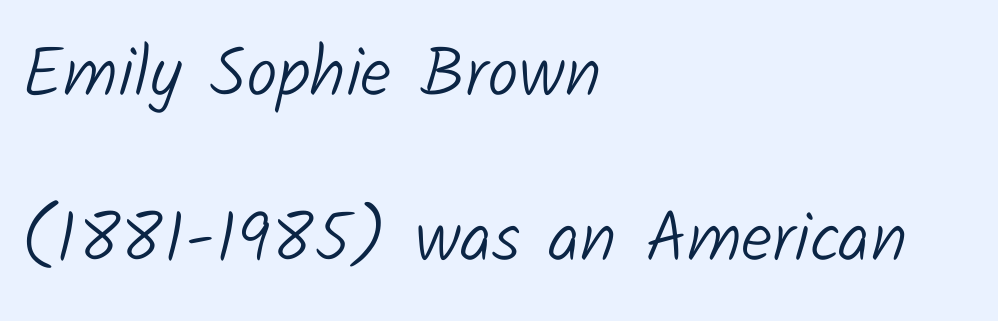
Is the block centered? No — it sits flush against the left margin. No extra tracking has been applied to these lines. The glyphs are unaccompanied by any horizontal stroke below them. The line-height multiplier appears high, well above default. The passage shown is typed in a proportional face where columns would drift. Classification — sans serif.
